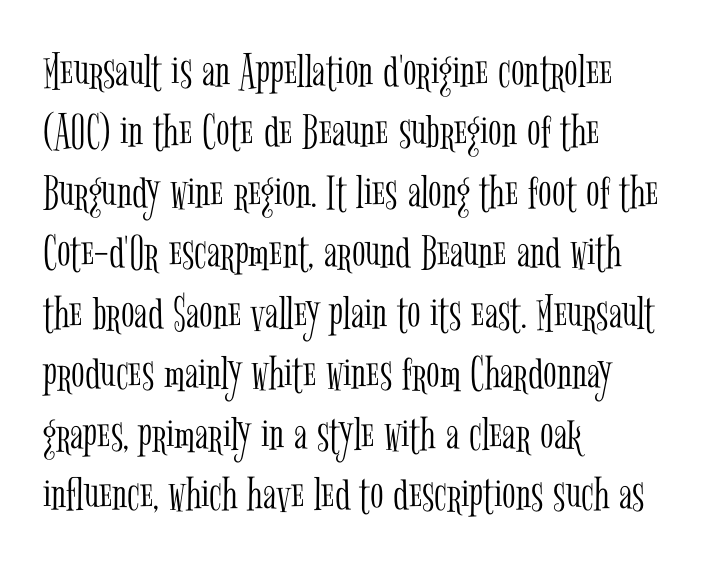
Q: Is the text bold? A: No.
Q: Is the text italic (slanted)? A: No, it is upright.
Q: Is the typeface a serif or a sans-serif typeface? A: Serif.
Q: Is the text underlined? A: No.
Q: How is the paragraph aligned? A: Left-aligned.
Q: Is the spacing between letters normal or unusually wide? A: Normal.
Q: Width (condensed, normal, or wide)? A: Condensed.
Q: Stroke contrast? A: Low.
Q: x-height? A: Medium.
Q: Monospaced? A: No.
